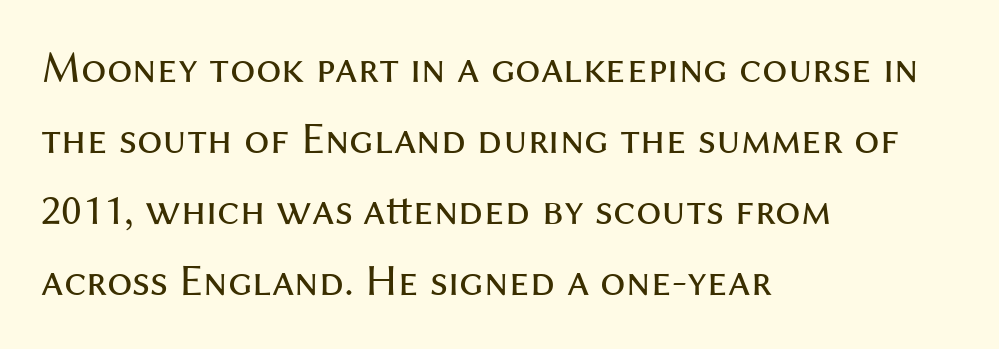
Observe the absence of serifs on each vertical stroke in this sample. The lines are quadded left. Spacing verdict: proportional, widths tailored to each character. The horizontal fit of the characters is conventional and even.
